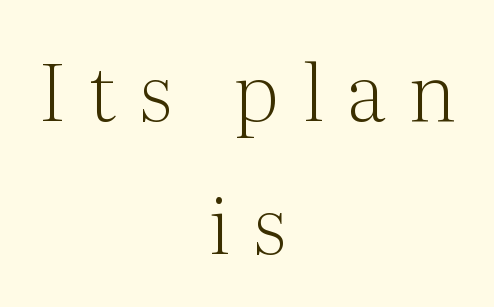
{"serif": "yes", "italic": "no", "bold": "no", "weight": "light", "width": "normal", "stroke_contrast": "medium", "x_height": "medium", "monospaced": "no", "underline": "no", "align": "center", "line_spacing": "normal", "line_spacing_ratio": 1.68, "letter_spacing": "wide", "letter_spacing_em": 0.29, "glyph_px": 79}
